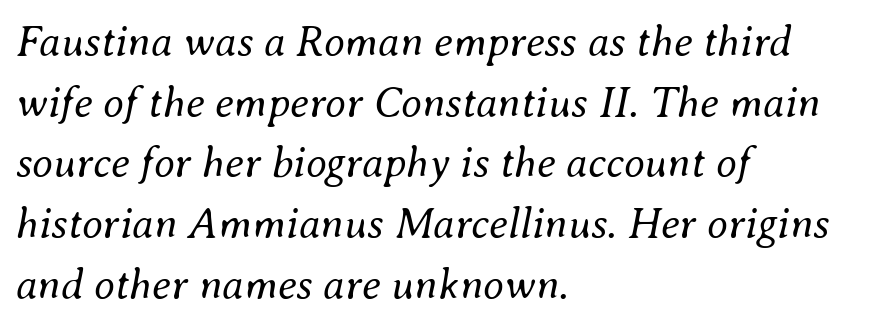
The image shows 43 px regular-weight type, italic (leaning right); set left-aligned, normal line spacing (1.41x), normal letter spacing, not underlined; medium stroke contrast and a small x-height.
